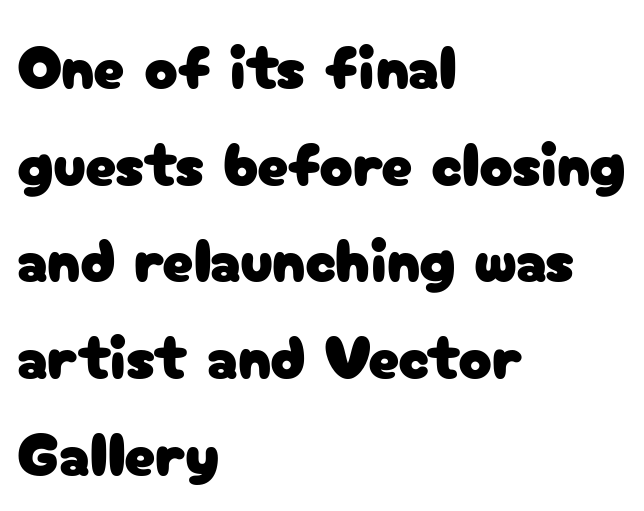
These lines are set flush left with a ragged right edge. Characters follow at the spacing the type designer built in. Unlike italic type, these characters show no tilt at all. This sample uses a sans-serif face.
